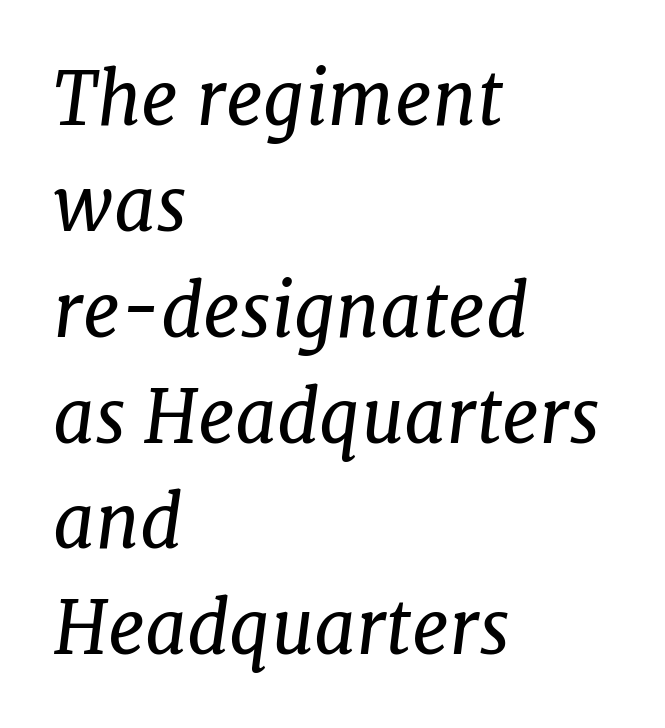
Q: Is the text bold? A: No.
Q: Is the text italic (slanted)? A: Yes, it leans right by about 7 degrees.
Q: Is the typeface a serif or a sans-serif typeface? A: Serif.
Q: Is the text underlined? A: No.
Q: How is the paragraph aligned? A: Left-aligned.
Q: Is the spacing between letters normal or unusually wide? A: Normal.
Q: Is the spacing between lines tight, normal or loose? A: Normal.
Q: Width (condensed, normal, or wide)? A: Normal.
Q: Stroke contrast? A: Low.
Q: x-height? A: Medium.
Q: Monospaced? A: No.
